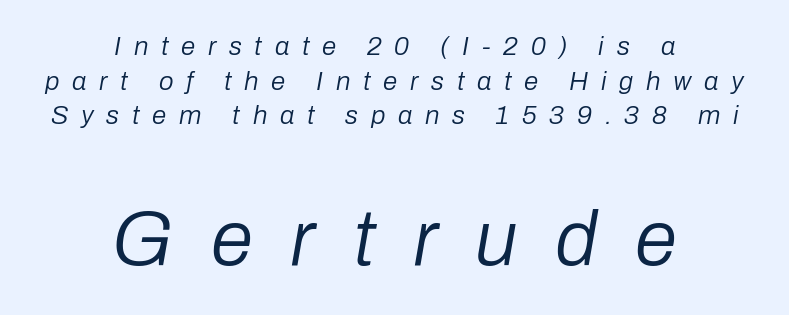
The image shows 77 px regular-weight type, italic (leaning right); set centered, normal line spacing (1.33x), unusually wide letter spacing (+0.49 em), not underlined; the second (bottom) block is 2.96x larger; low stroke contrast and a medium x-height.
